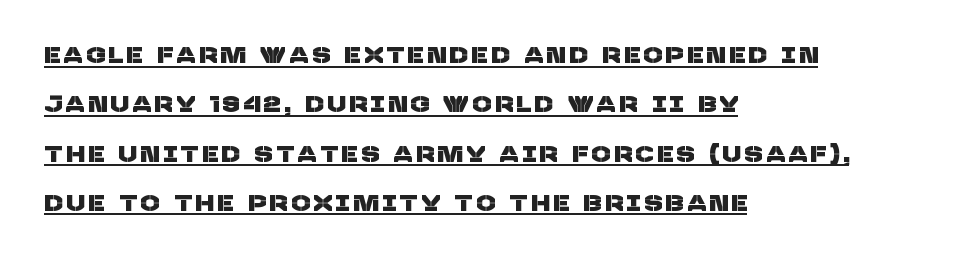
Q: Is the text underlined? A: Yes.
Q: How is the paragraph aligned? A: Left-aligned.
Q: Is the spacing between lines tight, normal or loose? A: Loose.
